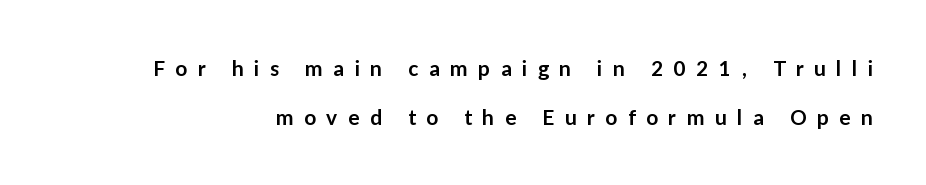
This rendering features lettering with no underline. Short note: letters widely spaced. Vertically, the passage feels expansive, rows floating well apart. On the weight axis this lands at semibold, roughly 600. Unlike italic type, these characters show no tilt at all.
